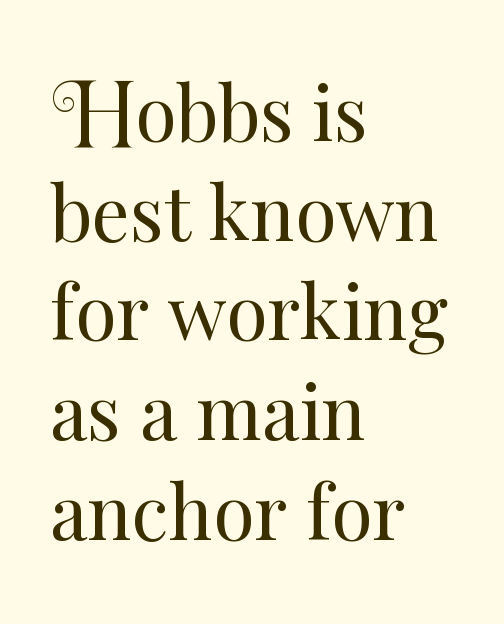
One-word summary of the alignment: left. The string is rendered with underlining switched off. The passage shown is typed in a proportional face where columns would drift. Summary of vertical rhythm: regular, with standard interline spacing.
